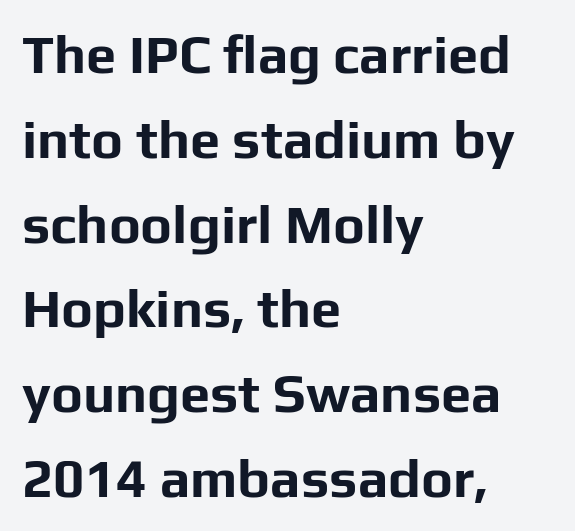
Notice how the stems are strictly vertical — no italics here. The lines sit at an ordinary, default distance from one another. Plenty of ink on the page — the face is bold. Line beginnings align vertically; line endings do not.
